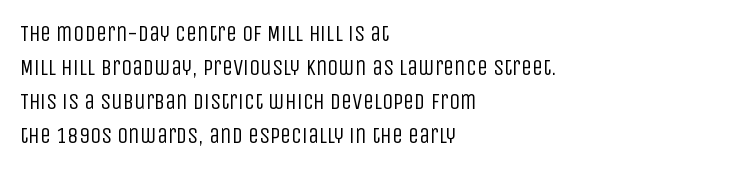
Q: Is the text bold? A: No.
Q: Is the text italic (slanted)? A: No, it is upright.
Q: Is the text underlined? A: No.
Q: How is the paragraph aligned? A: Left-aligned.
Q: Is the spacing between letters normal or unusually wide? A: Normal.
Q: Is the spacing between lines tight, normal or loose? A: Normal.
